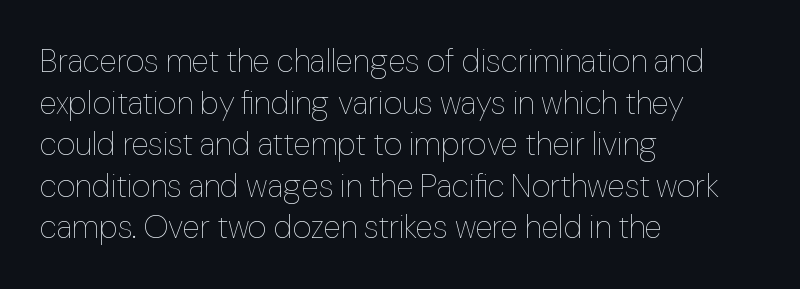
Q: Is the text bold? A: No.
Q: Is the text italic (slanted)? A: No, it is upright.
Q: Is the text underlined? A: No.
Q: How is the paragraph aligned? A: Left-aligned.
Q: Is the spacing between letters normal or unusually wide? A: Normal.
Q: Is the spacing between lines tight, normal or loose? A: Normal.
Q: Width (condensed, normal, or wide)? A: Normal.
Q: Stroke contrast? A: Low.
Q: x-height? A: Medium.
Q: Monospaced? A: No.
